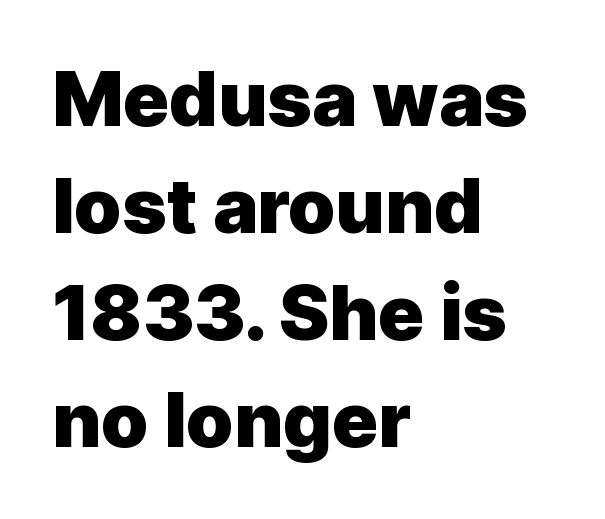
The image shows 76 px heavy sans-serif type, upright; set left-aligned, normal line spacing (1.41x), normal letter spacing, not underlined; a medium x-height.
